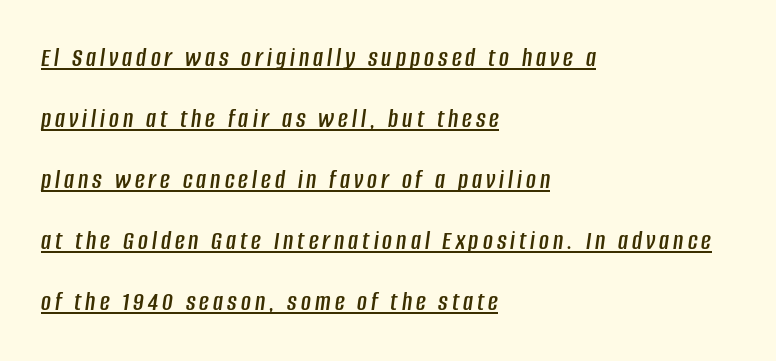
One-word summary of the alignment: left. The text carries the slant typical of an italic or oblique font. Successive baselines arrive slowly, with a big drop between each. Descenders here cross a horizontal rule under the line.
